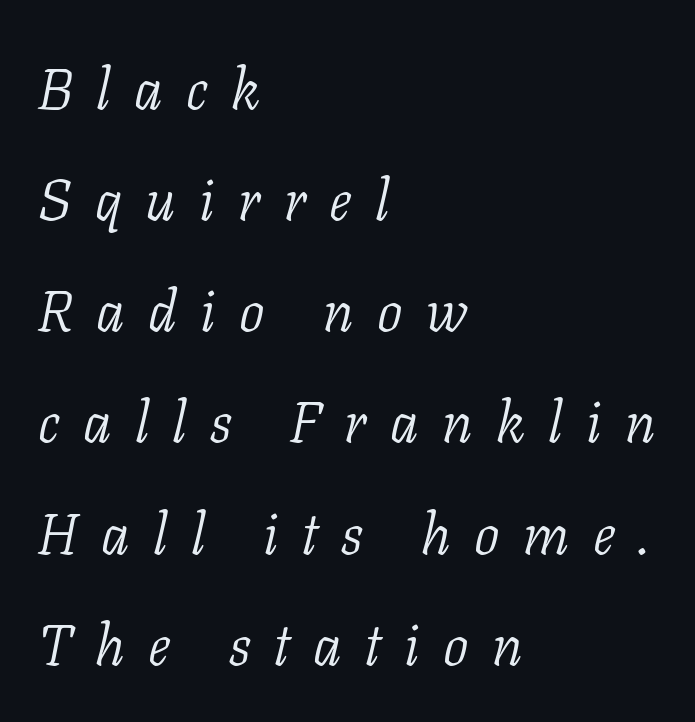
Q: Is the text bold? A: No.
Q: Is the text italic (slanted)? A: Yes, it leans right by about 11 degrees.
Q: Is the typeface a serif or a sans-serif typeface? A: Serif.
Q: Is the text underlined? A: No.
Q: How is the paragraph aligned? A: Left-aligned.
Q: Is the spacing between letters normal or unusually wide? A: Unusually wide.
Q: Is the spacing between lines tight, normal or loose? A: Loose.
Q: Width (condensed, normal, or wide)? A: Normal.
Q: Stroke contrast? A: Low.
Q: x-height? A: Medium.
Q: Monospaced? A: No.
